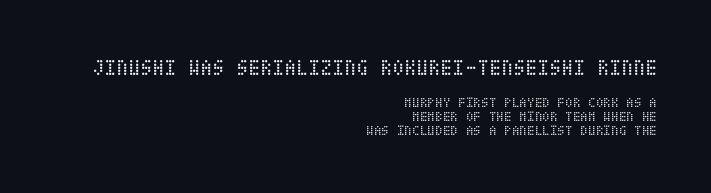
The image shows 22 px text type, upright; set right-aligned, tight line spacing (0.99x), normal letter spacing, not underlined; the first (top) block is 1.57x larger.
